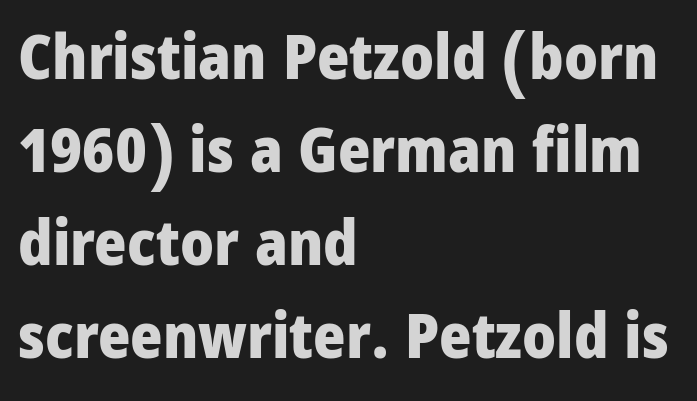
{"serif": "no", "italic": "no", "bold": "yes", "weight": "heavy", "width": "condensed", "stroke_contrast": "low", "x_height": "large", "monospaced": "no", "underline": "no", "align": "left", "line_spacing": "normal", "line_spacing_ratio": 1.5, "letter_spacing": "normal", "letter_spacing_em": 0.0, "glyph_px": 62}
